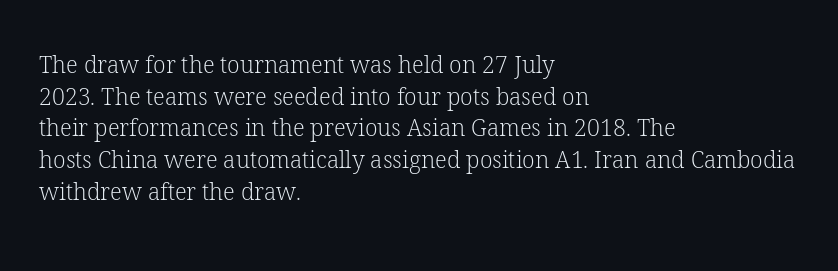
The image shows 23 px text type, upright; set left-aligned, normal line spacing (1.38x), normal letter spacing, not underlined.
